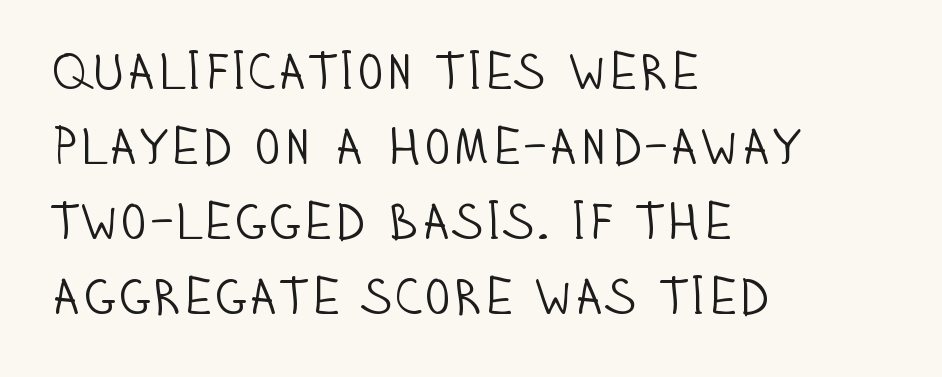
Q: Is the text bold? A: No.
Q: Is the text italic (slanted)? A: No, it is upright.
Q: Is the typeface a serif or a sans-serif typeface? A: Sans-serif.
Q: Is the text underlined? A: No.
Q: How is the paragraph aligned? A: Left-aligned.
Q: Is the spacing between letters normal or unusually wide? A: Normal.
Q: Is the spacing between lines tight, normal or loose? A: Normal.
Q: Width (condensed, normal, or wide)? A: Condensed.
Q: Stroke contrast? A: Low.
Q: x-height? A: Large.
Q: Monospaced? A: No.
